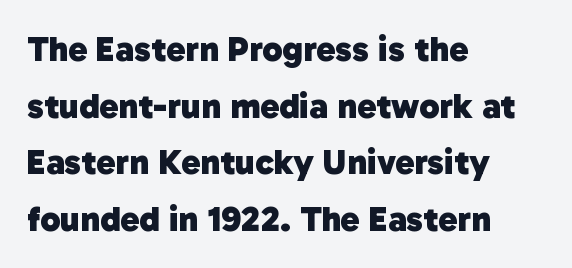
Q: Is the text bold? A: Yes.
Q: Is the typeface a serif or a sans-serif typeface? A: Sans-serif.
Q: Is the text underlined? A: No.
Q: How is the paragraph aligned? A: Left-aligned.
Q: Is the spacing between letters normal or unusually wide? A: Normal.
Q: Is the spacing between lines tight, normal or loose? A: Normal.
Q: Width (condensed, normal, or wide)? A: Normal.
Q: Stroke contrast? A: Low.
Q: x-height? A: Medium.
Q: Monospaced? A: No.
